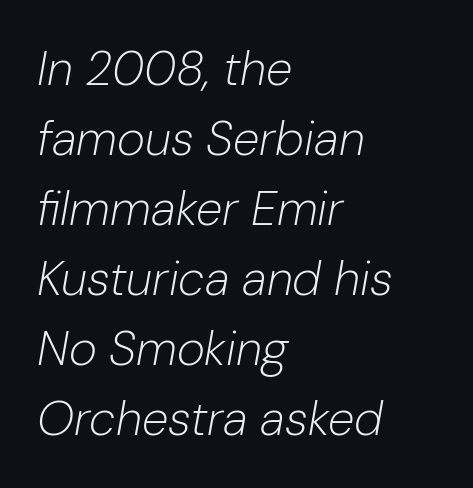
{"italic": "yes", "lean": "right", "slant_degrees": 10, "bold": "no", "weight": "light", "width": "normal", "stroke_contrast": "low", "x_height": "medium", "monospaced": "no", "underline": "no", "align": "left", "line_spacing": "normal", "line_spacing_ratio": 1.46, "letter_spacing": "normal", "letter_spacing_em": 0.0, "glyph_px": 48}
